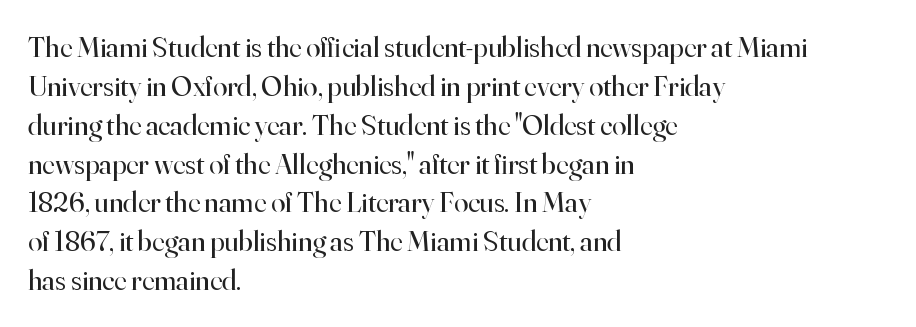
{"serif": "yes", "italic": "no", "bold": "no", "weight": "regular", "width": "normal", "stroke_contrast": "high", "x_height": "small", "monospaced": "no", "underline": "no", "align": "left", "line_spacing": "normal", "line_spacing_ratio": 1.34, "letter_spacing": "normal", "letter_spacing_em": 0.0, "glyph_px": 29}
